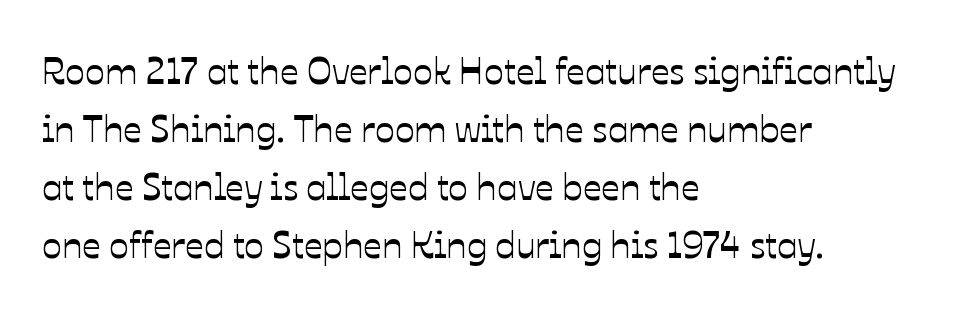
Letters rest on an invisible, unmarked baseline. Caption: standard tracking, unaltered. Compared with a centered layout, this one pins lines to the left instead. Here the designer chose a conventional face with non-uniform glyph widths. Honestly, the row spacing looks completely unremarkable.
